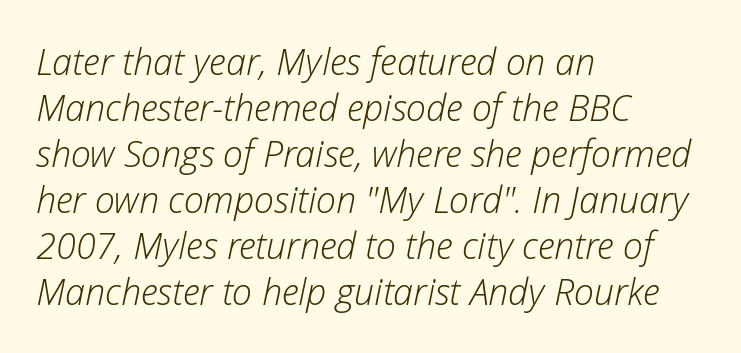
A bare baseline throughout the passage. Tall strokes in this sample are angled rather than plumb. Short and long lines alike share a common starting point at left. Think standard paragraph weight, or any step lighter than that. Each word holds together tightly as a unit, with standard inter-letter gaps. This sample keeps an unexceptional amount of space between lines.
